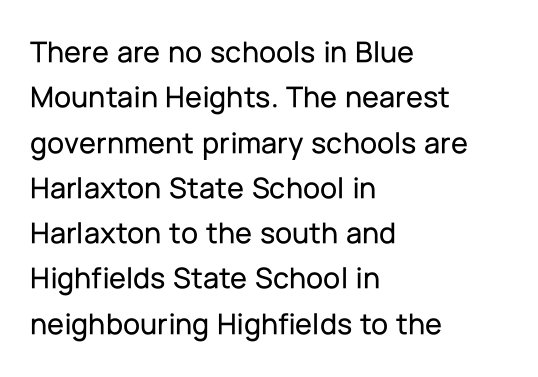
The image shows 31 px sans-serif type, upright; set left-aligned, normal line spacing (1.46x), normal letter spacing, not underlined; low stroke contrast and a medium x-height.
